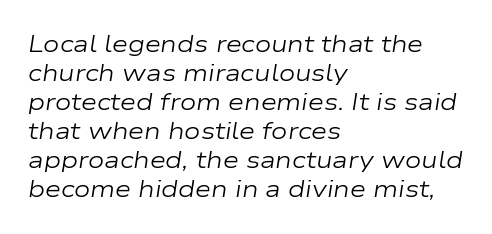
Q: Is the text bold? A: No.
Q: Is the text italic (slanted)? A: Yes, it leans right by about 9 degrees.
Q: Is the text underlined? A: No.
Q: How is the paragraph aligned? A: Left-aligned.
Q: Is the spacing between letters normal or unusually wide? A: Normal.
Q: Is the spacing between lines tight, normal or loose? A: Normal.
